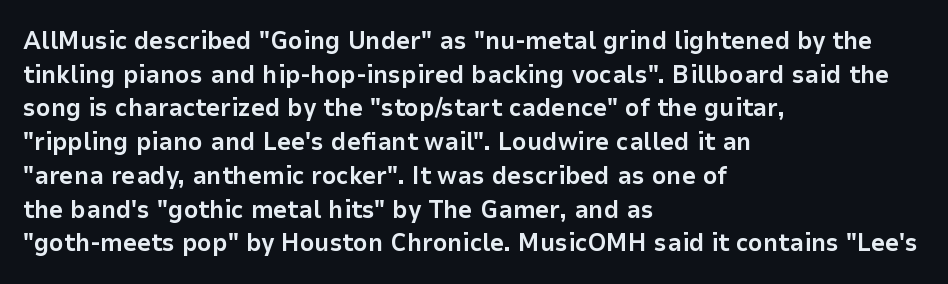
{"italic": "no", "bold": "yes", "underline": "no", "align": "left", "line_spacing": "normal", "line_spacing_ratio": 1.35, "letter_spacing": "normal", "letter_spacing_em": 0.0, "glyph_px": 25}
